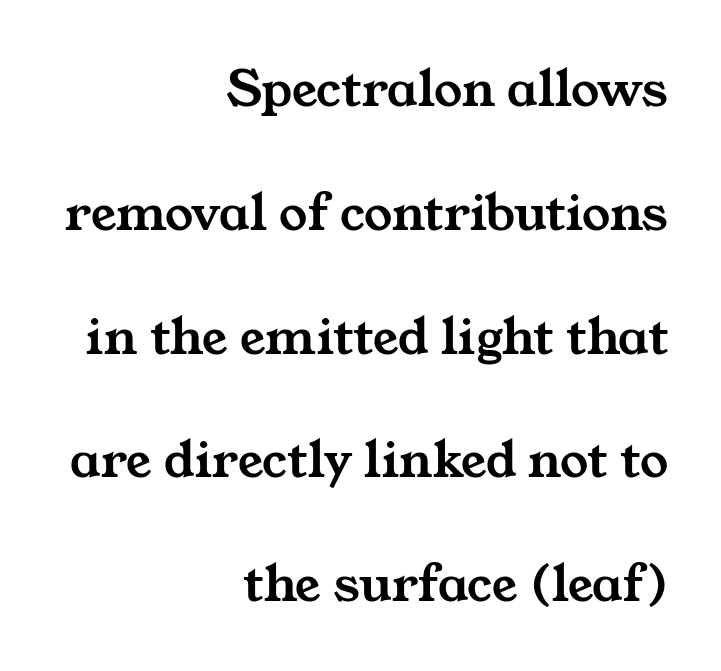
The image shows 56 px wide serif type; set right-aligned, loose line spacing (2.21x), normal letter spacing, not underlined; medium stroke contrast and a medium x-height.
